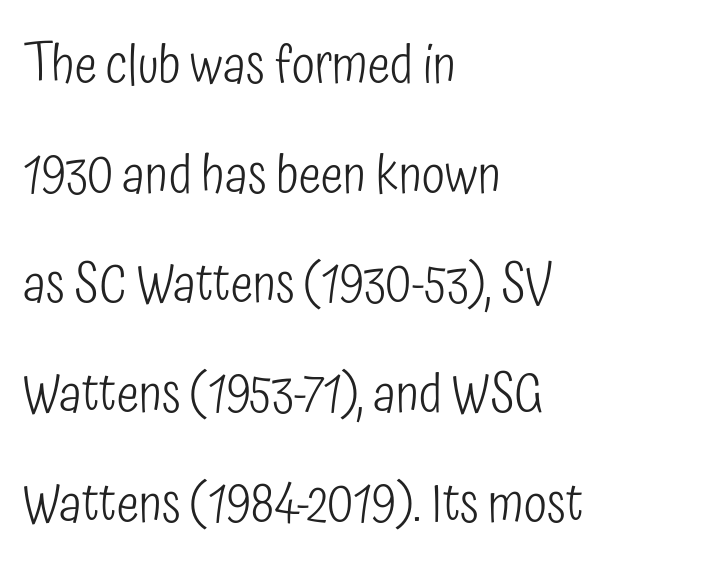
Q: Is the text bold? A: No.
Q: Is the text italic (slanted)? A: No, it is upright.
Q: Is the typeface a serif or a sans-serif typeface? A: Sans-serif.
Q: Is the text underlined? A: No.
Q: How is the paragraph aligned? A: Left-aligned.
Q: Is the spacing between letters normal or unusually wide? A: Normal.
Q: Is the spacing between lines tight, normal or loose? A: Loose.
Q: Width (condensed, normal, or wide)? A: Condensed.
Q: Stroke contrast? A: Low.
Q: x-height? A: Medium.
Q: Monospaced? A: No.
